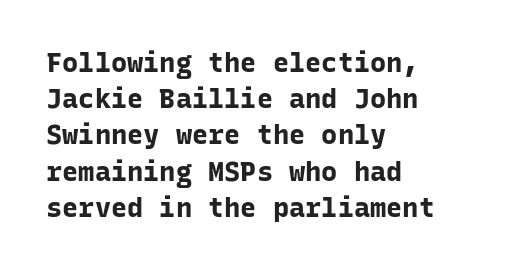
Does the weight exceed regular? Yes, all the way to bold. Inter-character spacing is left at the font's built-in metrics. If you drew a ruler down the left edge, every line would touch it. Only glyphs here, with clear space below each row. This sample keeps an unexceptional amount of space between lines.
